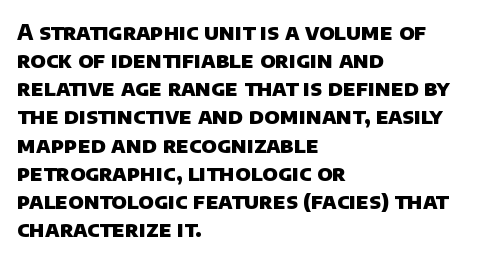
The image shows 22 px bold type; set left-aligned, normal line spacing (1.28x), normal letter spacing, not underlined.
